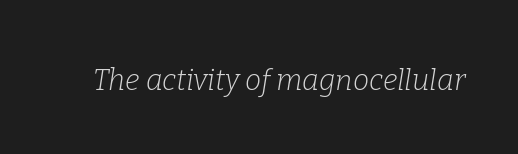
The text was rendered using a seriffed face with decorative stroke endings. Here the designer chose a conventional face with non-uniform glyph widths. The gap between lines stays unmarked. The axis of the letterforms is tilted away from vertical. Summary of weight: not heavy and not bold. The letterforms sit shoulder to shoulder at normal distance.
